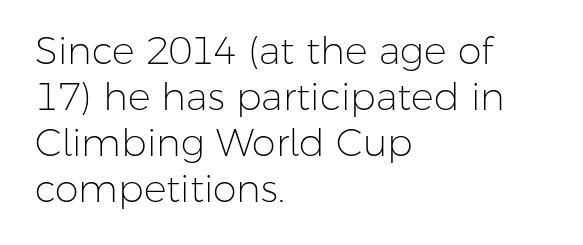
Q: Is the text bold? A: No.
Q: Is the text italic (slanted)? A: No, it is upright.
Q: Is the typeface a serif or a sans-serif typeface? A: Sans-serif.
Q: Is the text underlined? A: No.
Q: How is the paragraph aligned? A: Left-aligned.
Q: Is the spacing between letters normal or unusually wide? A: Normal.
Q: Width (condensed, normal, or wide)? A: Normal.
Q: Stroke contrast? A: Low.
Q: x-height? A: Medium.
Q: Monospaced? A: No.
